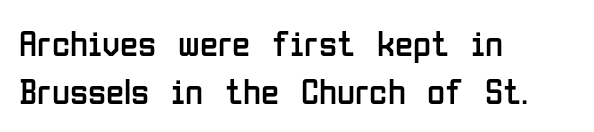
Q: Is the text bold? A: No.
Q: Is the text italic (slanted)? A: No, it is upright.
Q: Is the typeface a serif or a sans-serif typeface? A: Sans-serif.
Q: Is the text underlined? A: No.
Q: How is the paragraph aligned? A: Left-aligned.
Q: Is the spacing between letters normal or unusually wide? A: Normal.
Q: Is the spacing between lines tight, normal or loose? A: Normal.
Q: Width (condensed, normal, or wide)? A: Condensed.
Q: Stroke contrast? A: Low.
Q: x-height? A: Medium.
Q: Monospaced? A: No.
